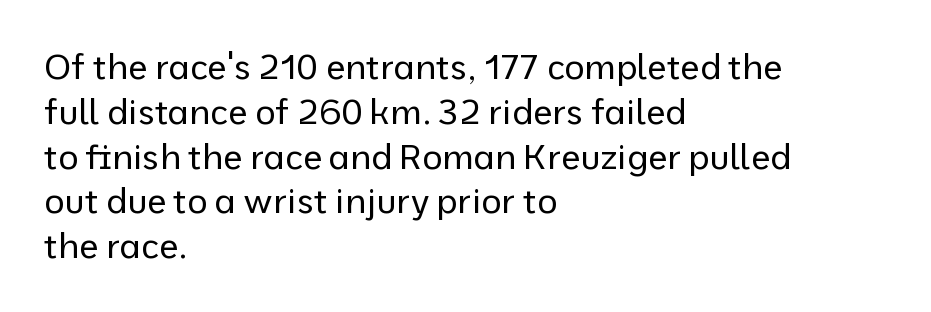
Q: Is the text bold? A: No.
Q: Is the text italic (slanted)? A: No, it is upright.
Q: Is the typeface a serif or a sans-serif typeface? A: Sans-serif.
Q: Is the text underlined? A: No.
Q: How is the paragraph aligned? A: Left-aligned.
Q: Is the spacing between letters normal or unusually wide? A: Normal.
Q: Is the spacing between lines tight, normal or loose? A: Normal.
Q: Width (condensed, normal, or wide)? A: Normal.
Q: Stroke contrast? A: Low.
Q: x-height? A: Medium.
Q: Monospaced? A: No.
